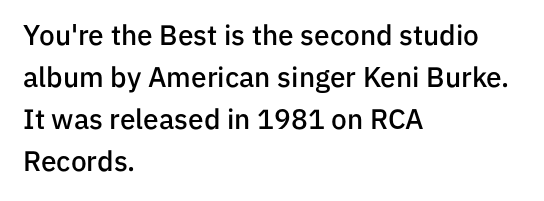
Q: Is the text bold? A: Semi-bold.
Q: Is the text italic (slanted)? A: No, it is upright.
Q: Is the typeface a serif or a sans-serif typeface? A: Sans-serif.
Q: Is the text underlined? A: No.
Q: How is the paragraph aligned? A: Left-aligned.
Q: Is the spacing between letters normal or unusually wide? A: Normal.
Q: Is the spacing between lines tight, normal or loose? A: Normal.
Q: Width (condensed, normal, or wide)? A: Normal.
Q: Stroke contrast? A: Low.
Q: x-height? A: Medium.
Q: Monospaced? A: No.
